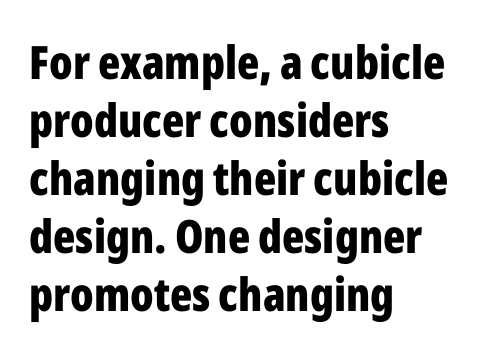
The image shows 46 px bold, condensed sans-serif type, upright; set left-aligned, normal line spacing (1.26x), normal letter spacing, not underlined; low stroke contrast and a medium x-height.
